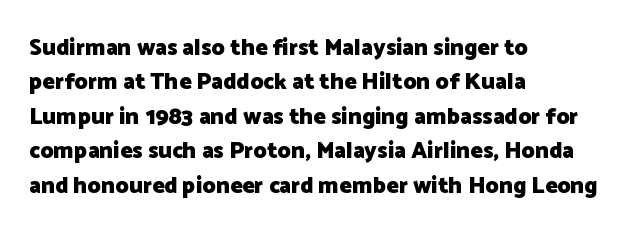
Q: Is the text bold? A: Yes.
Q: Is the text italic (slanted)? A: No, it is upright.
Q: Is the text underlined? A: No.
Q: How is the paragraph aligned? A: Left-aligned.
Q: Is the spacing between letters normal or unusually wide? A: Normal.
Q: Is the spacing between lines tight, normal or loose? A: Normal.
